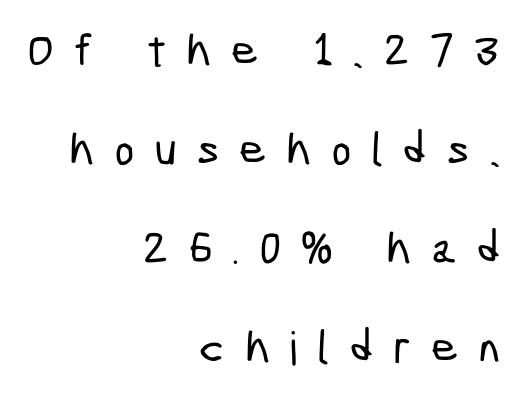
{"serif": "no", "width": "condensed", "stroke_contrast": "low", "x_height": "medium", "monospaced": "no", "underline": "no", "align": "right", "line_spacing": "loose", "line_spacing_ratio": 2.15, "letter_spacing": "wide", "letter_spacing_em": 0.45, "glyph_px": 46}
